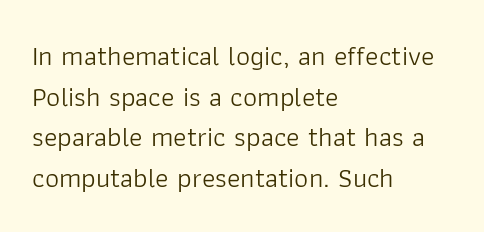
The image shows 28 px light sans-serif type, upright; set left-aligned, normal line spacing (1.45x), normal letter spacing, not underlined; low stroke contrast and a medium x-height.
